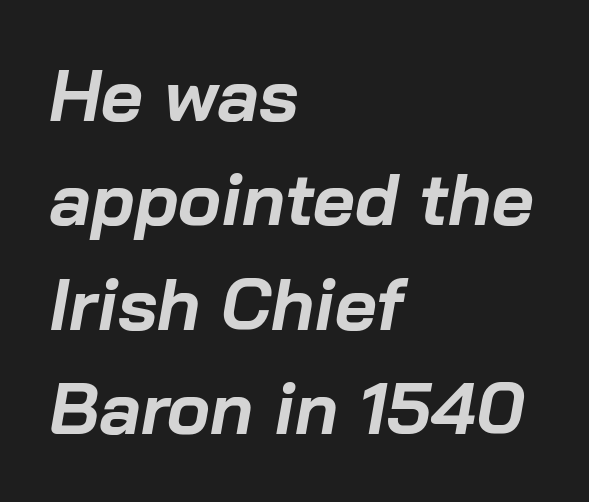
{"italic": "yes", "lean": "right", "slant_degrees": 10, "bold": "yes", "weight": "bold", "width": "normal", "stroke_contrast": "low", "x_height": "medium", "monospaced": "no", "underline": "no", "align": "left", "line_spacing": "normal", "line_spacing_ratio": 1.45, "letter_spacing": "normal", "letter_spacing_em": 0.0, "glyph_px": 72}
